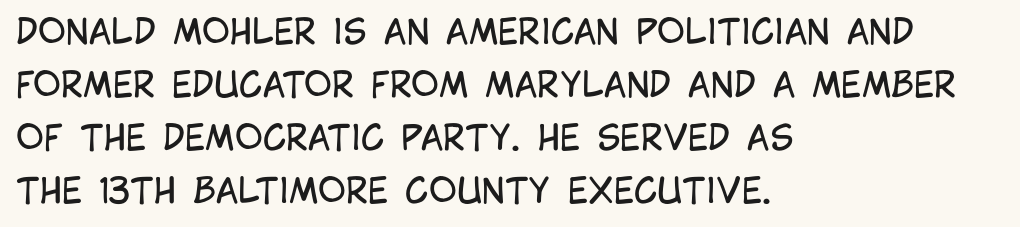
This rendering uses left alignment, leaving the right contour irregular. What's the leading like? Ordinary, nothing unusual. Is the letter spacing exaggerated? No — it looks like the ordinary default. Letterform terminals end flat and unadorned throughout the passage. On a weight scale, this lands at 450 or below. Style check: upright.
